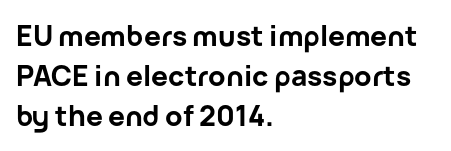
{"serif": "no", "italic": "no", "bold": "yes", "weight": "bold", "width": "normal", "stroke_contrast": "low", "x_height": "medium", "monospaced": "no", "underline": "no", "align": "left", "line_spacing": "normal", "line_spacing_ratio": 1.42, "letter_spacing": "normal", "letter_spacing_em": 0.0, "glyph_px": 28}
